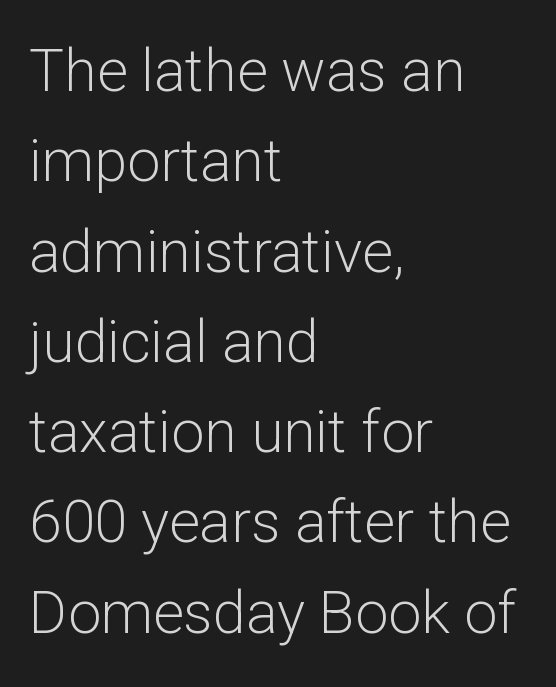
The image shows 59 px light sans-serif type, upright; set left-aligned, normal line spacing (1.53x), normal letter spacing, not underlined; low stroke contrast and a medium x-height.
